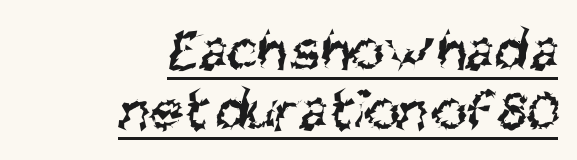
The image shows 60 px regular-weight, condensed sans-serif type; set right-aligned, tight line spacing (1.0x), normal letter spacing, underlined; medium stroke contrast and a large x-height.
